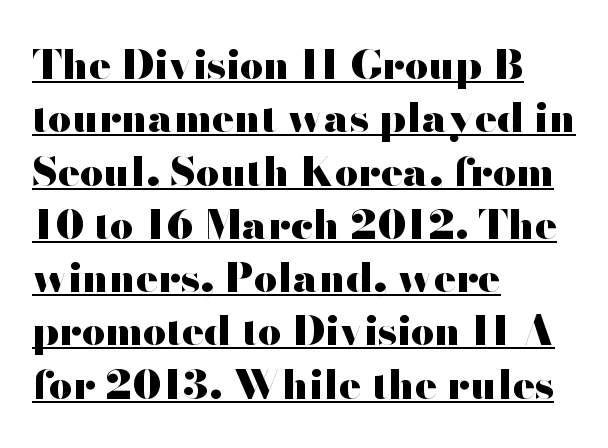
{"serif": "no", "italic": "no", "bold": "yes", "weight": "heavy", "width": "wide", "stroke_contrast": "high", "x_height": "small", "monospaced": "no", "underline": "yes", "align": "left", "line_spacing": "normal", "line_spacing_ratio": 1.3, "letter_spacing": "normal", "letter_spacing_em": 0.0, "glyph_px": 41}
